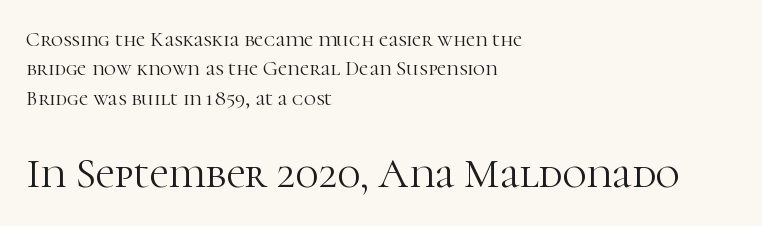
The lines in this sample share a left origin and differ only in where they stop. Spacing verdict: proportional, widths tailored to each character. This rendering employs a face with finishing strokes, i.e., a serif. The rendering enlarges the type as you move from the upper chunk to the lower. Rule under the text: the space is simply empty.
